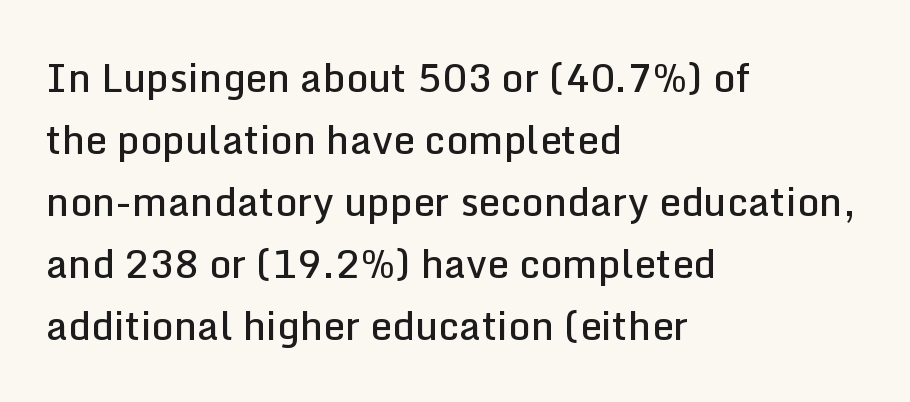
Q: Is the text bold? A: Semi-bold.
Q: Is the text italic (slanted)? A: No, it is upright.
Q: Is the typeface a serif or a sans-serif typeface? A: Sans-serif.
Q: Is the text underlined? A: No.
Q: How is the paragraph aligned? A: Left-aligned.
Q: Is the spacing between letters normal or unusually wide? A: Normal.
Q: Is the spacing between lines tight, normal or loose? A: Normal.
Q: Width (condensed, normal, or wide)? A: Normal.
Q: Stroke contrast? A: Low.
Q: x-height? A: Medium.
Q: Monospaced? A: No.
